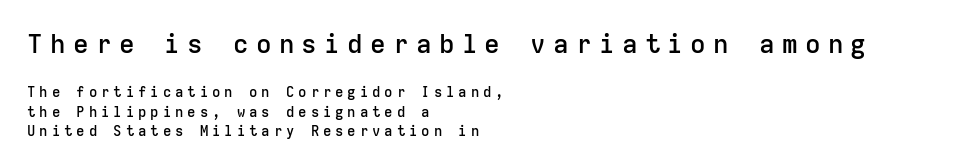
The letters stand straight up with perfectly vertical stems. Regarding leading, the lines here are spaced in the standard way. Each line starts at the same left margin while the right side varies. The string is rendered with underlining switched off. In terms of weight, the rendering is demibold, just under bold.
